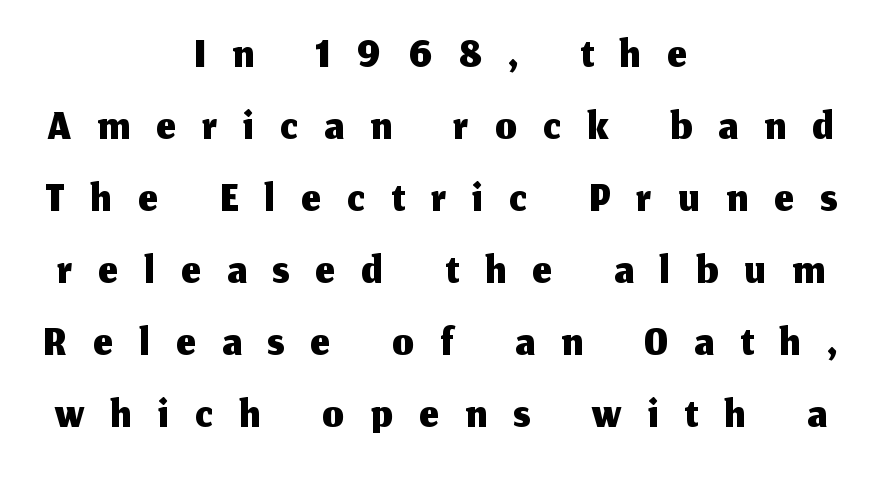
{"serif": "no", "italic": "no", "width": "normal", "stroke_contrast": "medium", "x_height": "medium", "monospaced": "no", "underline": "no", "align": "center", "line_spacing": "tight", "line_spacing_ratio": 1.06, "letter_spacing": "wide", "letter_spacing_em": 0.39, "glyph_px": 68}
